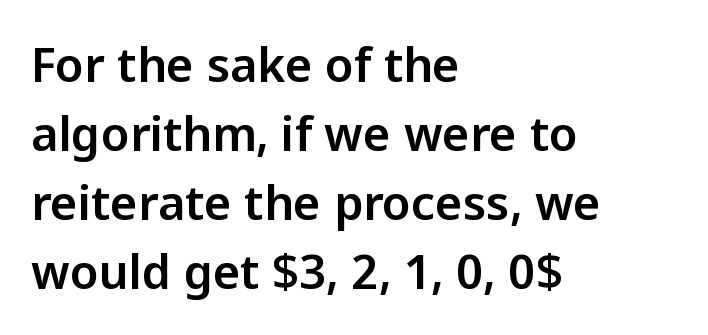
Reading down the block, your eye returns to a fixed left position each line. Descenders hang freely into open space. Compared with typical paragraphs, the rows here are spaced about the same. Do the characters align in a grid? No, the font is proportional.
